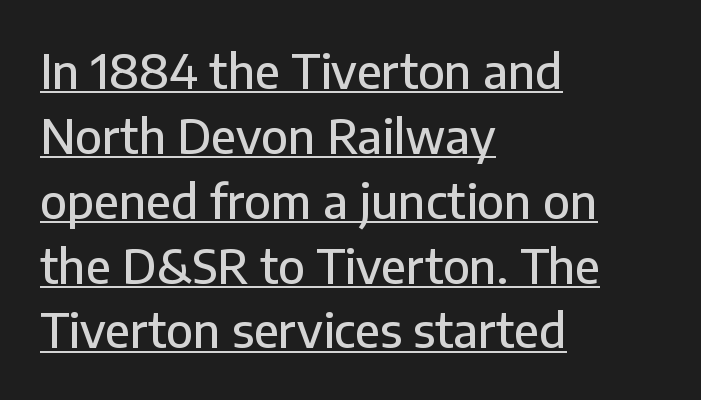
{"serif": "no", "italic": "no", "width": "normal", "stroke_contrast": "low", "x_height": "medium", "monospaced": "no", "underline": "yes", "align": "left", "line_spacing": "normal", "line_spacing_ratio": 1.38, "letter_spacing": "normal", "letter_spacing_em": 0.0, "glyph_px": 47}
